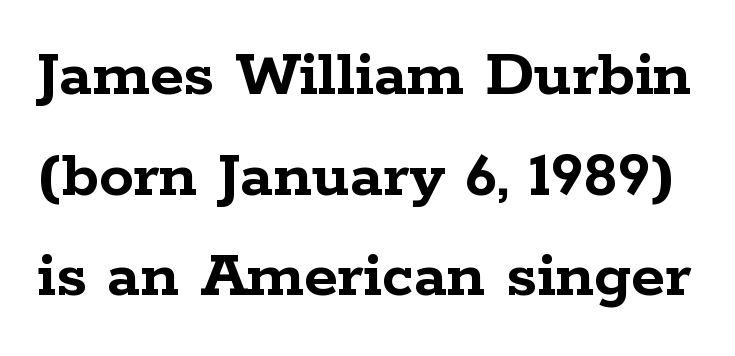
The image shows 69 px semibold, wide serif type, upright; set normal line spacing (1.46x), normal letter spacing, not underlined; low stroke contrast and a medium x-height.
